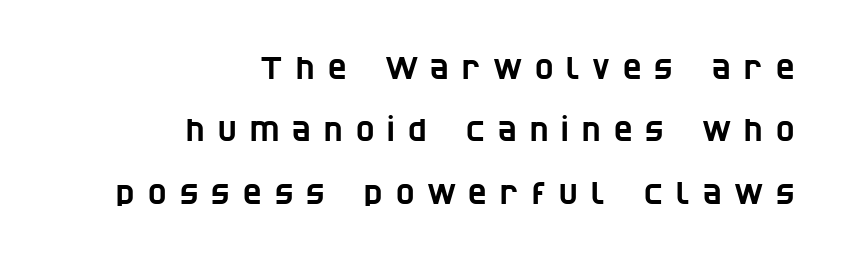
{"serif": "no", "width": "condensed", "stroke_contrast": "low", "x_height": "large", "monospaced": "no", "underline": "no", "align": "right", "line_spacing": "loose", "line_spacing_ratio": 2.01, "letter_spacing": "wide", "letter_spacing_em": 0.43, "glyph_px": 31}
